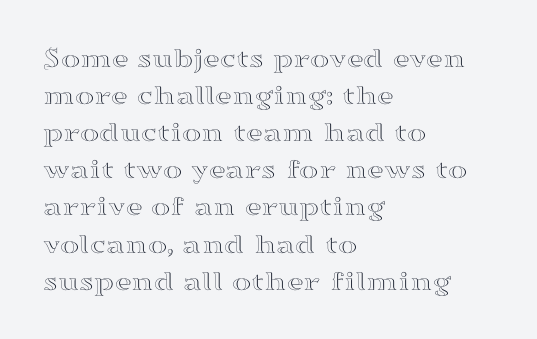
The lettering holds an erect, upright posture throughout. Quick note: underline off. Think of a printed novel: that variable character pitch is what you see here. No extra tracking has been applied to these lines. A typesetter would label this face a serif.
